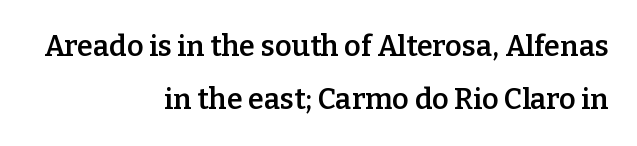
The image shows 29 px semibold serif type, upright; set right-aligned, line spacing 1.83x, normal letter spacing, not underlined; low stroke contrast and a medium x-height.
